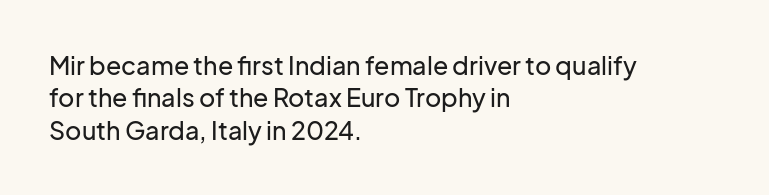
The image shows 25 px text type, upright; set left-aligned, normal line spacing (1.3x), normal letter spacing, not underlined.
